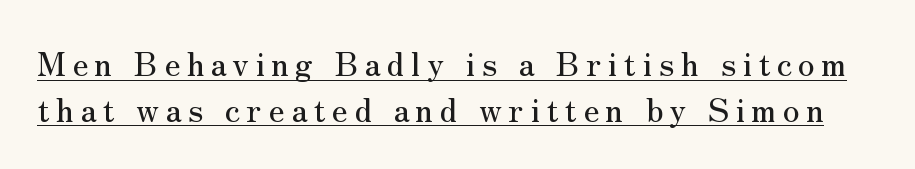
Q: Is the text italic (slanted)? A: No, it is upright.
Q: Is the typeface a serif or a sans-serif typeface? A: Serif.
Q: Is the text underlined? A: Yes.
Q: Is the spacing between lines tight, normal or loose? A: Normal.
Q: Width (condensed, normal, or wide)? A: Normal.
Q: Stroke contrast? A: Medium.
Q: x-height? A: Small.
Q: Monospaced? A: No.
